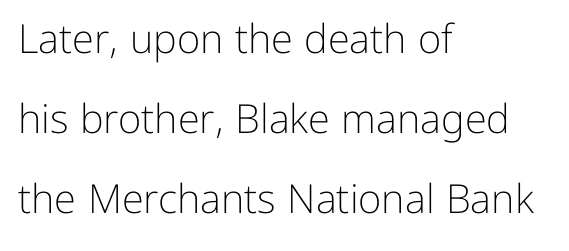
Q: Is the text bold? A: No.
Q: Is the text italic (slanted)? A: No, it is upright.
Q: Is the typeface a serif or a sans-serif typeface? A: Sans-serif.
Q: Is the text underlined? A: No.
Q: How is the paragraph aligned? A: Left-aligned.
Q: Is the spacing between letters normal or unusually wide? A: Normal.
Q: Is the spacing between lines tight, normal or loose? A: Loose.
Q: Width (condensed, normal, or wide)? A: Normal.
Q: Stroke contrast? A: Low.
Q: x-height? A: Medium.
Q: Monospaced? A: No.
